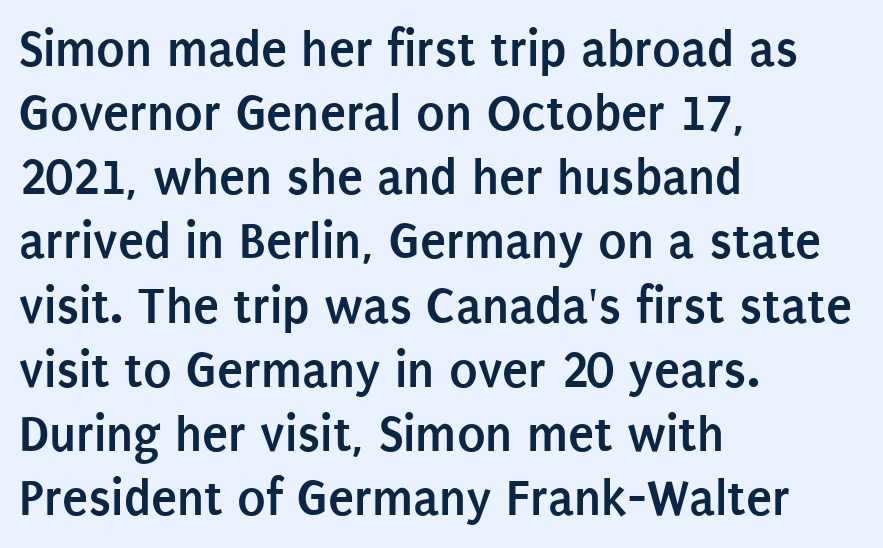
The image shows 53 px semibold, condensed sans-serif type, upright; set left-aligned, line spacing 1.21x, normal letter spacing, not underlined; low stroke contrast and a large x-height.
